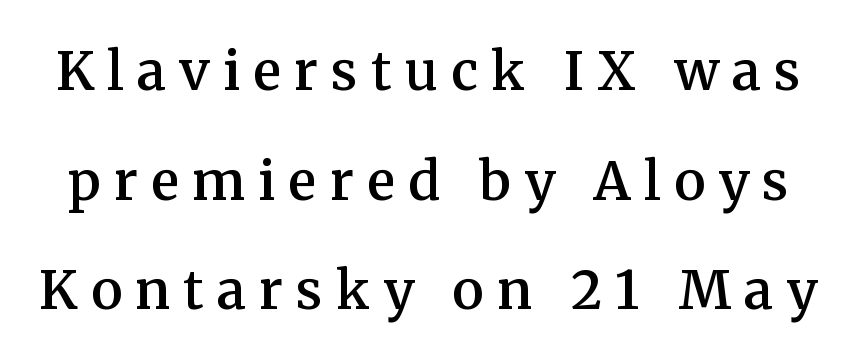
The image shows 53 px semibold serif type, upright; set loose line spacing (2.07x), unusually wide letter spacing (+0.25 em), not underlined; medium stroke contrast and a medium x-height.
